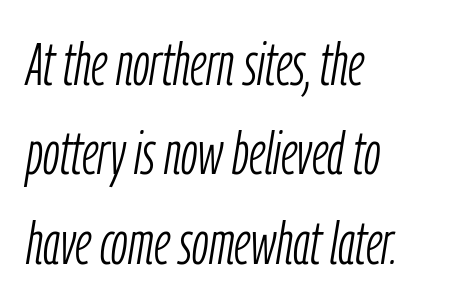
Q: Is the text bold? A: No.
Q: Is the text italic (slanted)? A: Yes, it leans right by about 9 degrees.
Q: Is the text underlined? A: No.
Q: How is the paragraph aligned? A: Left-aligned.
Q: Is the spacing between letters normal or unusually wide? A: Normal.
Q: Is the spacing between lines tight, normal or loose? A: Normal.
Q: Width (condensed, normal, or wide)? A: Condensed.
Q: Stroke contrast? A: Low.
Q: x-height? A: Medium.
Q: Monospaced? A: No.
